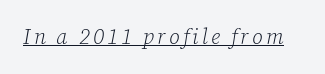
The image shows 21 px text type, italic (leaning right); set underlined.
